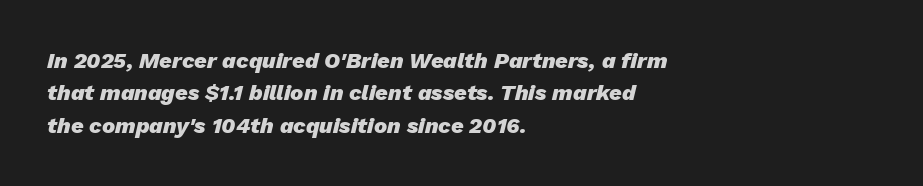
{"italic": "yes", "lean": "right", "slant_degrees": 13, "bold": "yes", "underline": "no", "align": "left", "line_spacing": "normal", "line_spacing_ratio": 1.47, "letter_spacing": "normal", "letter_spacing_em": 0.0, "glyph_px": 22}
